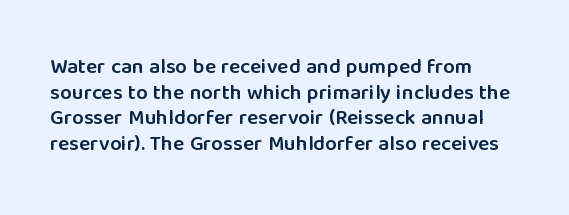
{"italic": "no", "bold": "semi", "underline": "no", "line_spacing_ratio": 1.22, "letter_spacing": "normal", "letter_spacing_em": 0.0, "glyph_px": 21}
